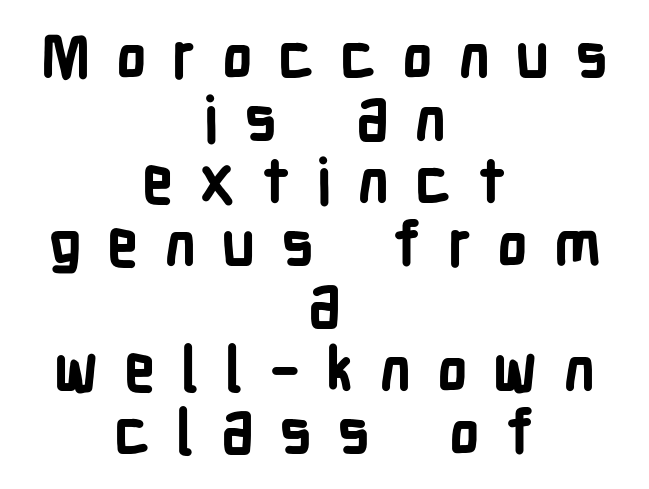
The image shows 62 px bold, condensed sans-serif type, upright; set centered, tight line spacing (1.01x), unusually wide letter spacing (+0.41 em), not underlined; low stroke contrast and a medium x-height.
